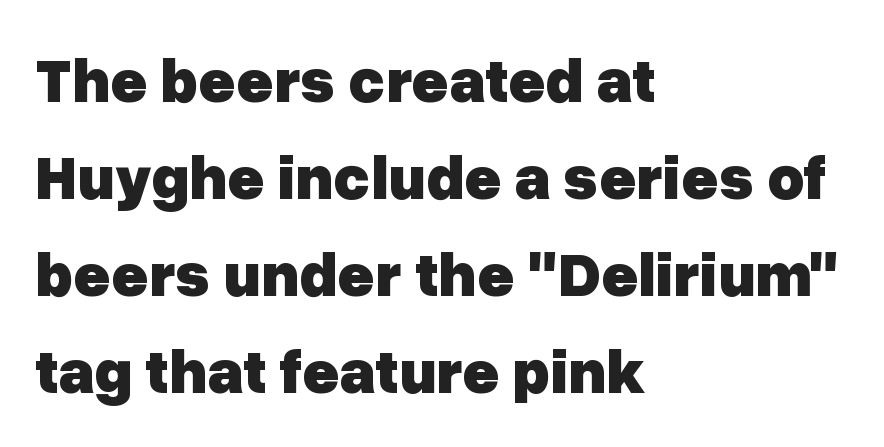
Alignment: flush left. Horizontal bands of white between lines are of average thickness. Look at the tracking — it's just the regular setting, nothing added. Notice how the stems are strictly vertical — no italics here. Plenty of ink on the page — the face is bold.
